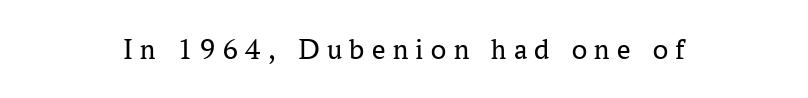
Is this a fixed-width face? No — the glyphs have proportional, varying widths. A typesetter would call this heavily tracked-out type. The lettering holds an erect, upright posture throughout. The passage shown is not underscored anywhere.
